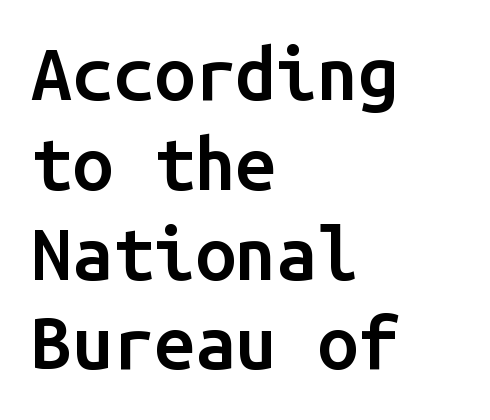
Every character here occupies the same horizontal width, giving the sample a typewriter-like rhythm. Notice how the stems are strictly vertical — no italics here. Descenders hang freely into open space. The rendering anchors every line to the left-hand side. Spacing between characters is what you'd get straight out of the box. A sans-serif font was chosen for this passage.
